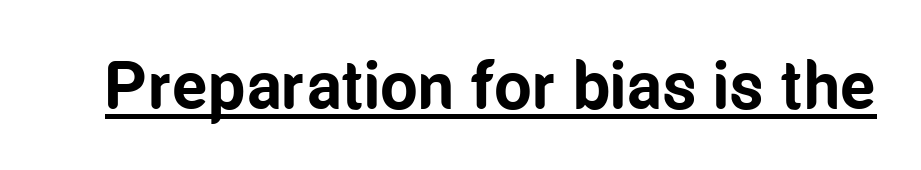
Q: Is the text bold? A: Yes.
Q: Is the text italic (slanted)? A: No, it is upright.
Q: Is the typeface a serif or a sans-serif typeface? A: Sans-serif.
Q: Is the text underlined? A: Yes.
Q: Is the spacing between letters normal or unusually wide? A: Normal.
Q: Width (condensed, normal, or wide)? A: Condensed.
Q: Stroke contrast? A: Low.
Q: x-height? A: Medium.
Q: Monospaced? A: No.
